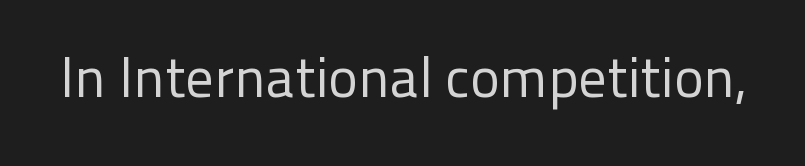
Check where the strokes stop: nothing finishes them off — pure sans. The rendering keeps characters at their native spacing. Lines of text with bare space underneath. No extra ink here — the face is not bold. You could not count columns in this text — the font is proportionally spaced. The axis of the letterforms is exactly vertical.
